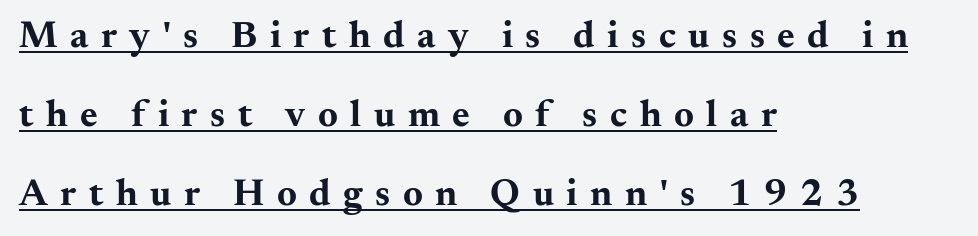
Every letter is thick-stroked: bold, no question. The face used here is proportionally spaced, like ordinary book or web type. The passage shown is typeset with a serif family. Notice how the passage keeps a crisp vertical edge on the left only.
